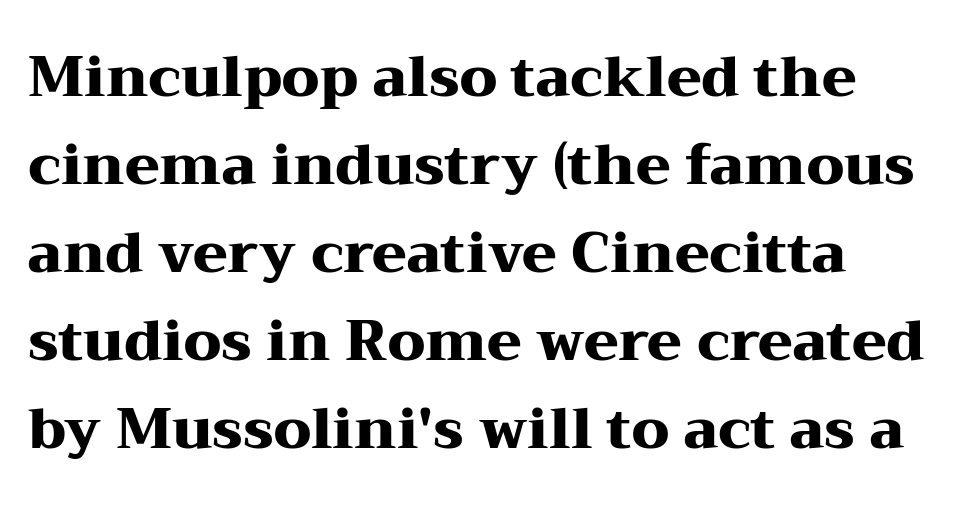
The image shows 56 px heavy, wide serif type, upright; set normal line spacing (1.57x), normal letter spacing, not underlined; medium stroke contrast and a medium x-height.
